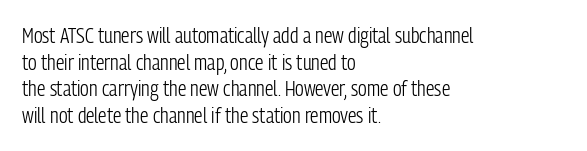
The image shows 21 px text type, upright; set left-aligned, normal line spacing (1.27x), normal letter spacing, not underlined.
